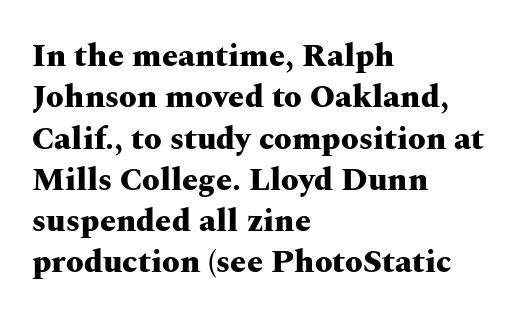
Chunky letters — that's bold for sure. Line starts are locked; line ends wander. Look at the bottom of the vertical strokes: they flare into serifs here. The rendering keeps characters at their native spacing. One glance says typical: line gaps are just what's usual.
